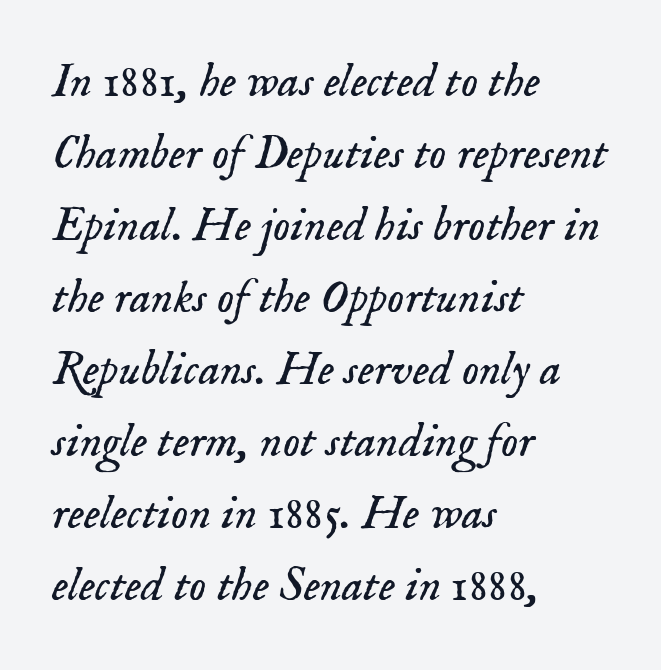
Q: Is the text bold? A: No.
Q: Is the text italic (slanted)? A: Yes, it leans right by about 18 degrees.
Q: Is the typeface a serif or a sans-serif typeface? A: Serif.
Q: Is the text underlined? A: No.
Q: How is the paragraph aligned? A: Left-aligned.
Q: Is the spacing between letters normal or unusually wide? A: Normal.
Q: Is the spacing between lines tight, normal or loose? A: Normal.
Q: Width (condensed, normal, or wide)? A: Normal.
Q: Stroke contrast? A: Low.
Q: x-height? A: Small.
Q: Monospaced? A: No.
